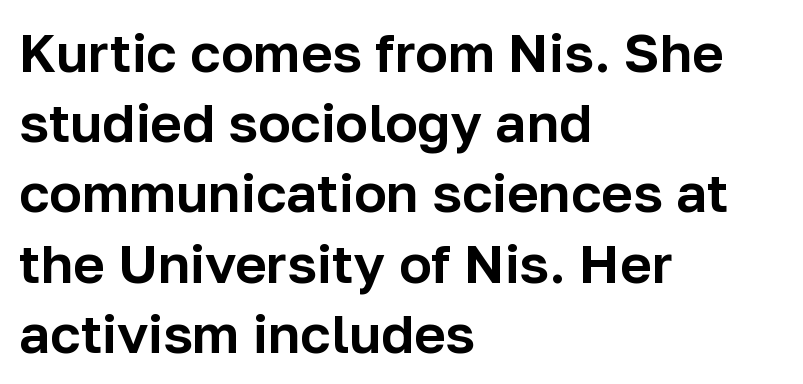
Q: Is the text italic (slanted)? A: No, it is upright.
Q: Is the typeface a serif or a sans-serif typeface? A: Sans-serif.
Q: Is the text underlined? A: No.
Q: How is the paragraph aligned? A: Left-aligned.
Q: Is the spacing between letters normal or unusually wide? A: Normal.
Q: Is the spacing between lines tight, normal or loose? A: Normal.
Q: Width (condensed, normal, or wide)? A: Normal.
Q: Stroke contrast? A: Low.
Q: x-height? A: Medium.
Q: Monospaced? A: No.
